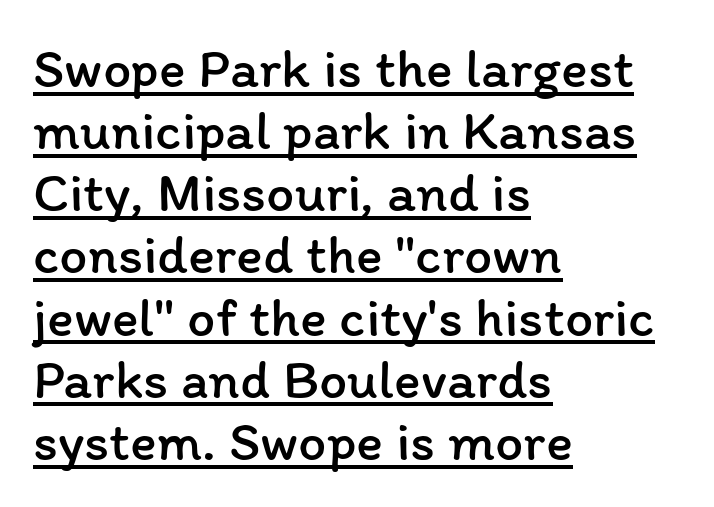
The image shows 56 px regular-weight type, upright; set left-aligned, tight line spacing (1.11x), normal letter spacing, underlined; low stroke contrast and a medium x-height.
